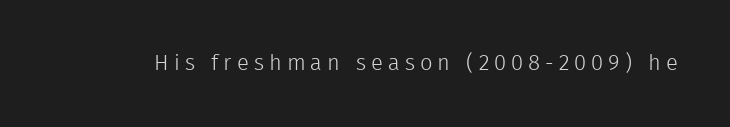
{"italic": "no", "bold": "no", "underline": "no", "letter_spacing": "wide", "letter_spacing_em": 0.23, "glyph_px": 22}
